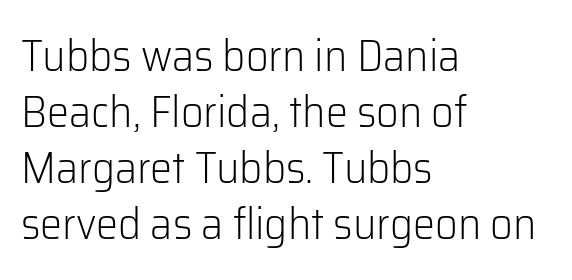
Q: Is the text bold? A: No.
Q: Is the text italic (slanted)? A: No, it is upright.
Q: Is the typeface a serif or a sans-serif typeface? A: Sans-serif.
Q: Is the text underlined? A: No.
Q: How is the paragraph aligned? A: Left-aligned.
Q: Is the spacing between letters normal or unusually wide? A: Normal.
Q: Is the spacing between lines tight, normal or loose? A: Normal.
Q: Width (condensed, normal, or wide)? A: Normal.
Q: Stroke contrast? A: Low.
Q: x-height? A: Medium.
Q: Monospaced? A: No.
